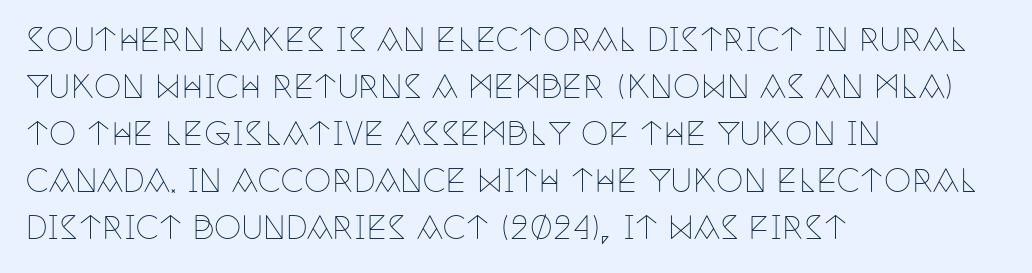
{"serif": "yes", "italic": "no", "bold": "no", "weight": "thin", "width": "condensed", "stroke_contrast": "low", "x_height": "large", "monospaced": "no", "underline": "no", "align": "left", "line_spacing": "normal", "line_spacing_ratio": 1.52, "letter_spacing": "normal", "letter_spacing_em": 0.0, "glyph_px": 31}
